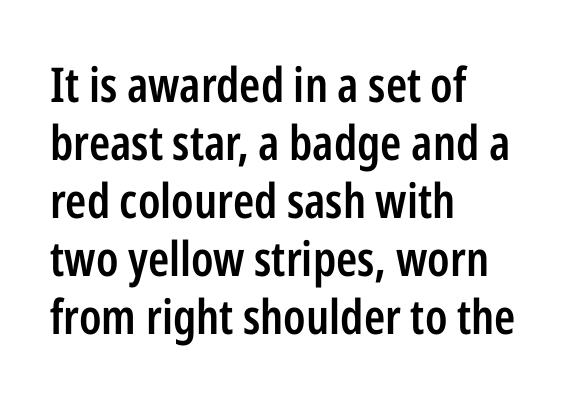
The image shows 48 px semibold, condensed sans-serif type, upright; set left-aligned, line spacing 1.21x, normal letter spacing, not underlined; low stroke contrast and a medium x-height.
